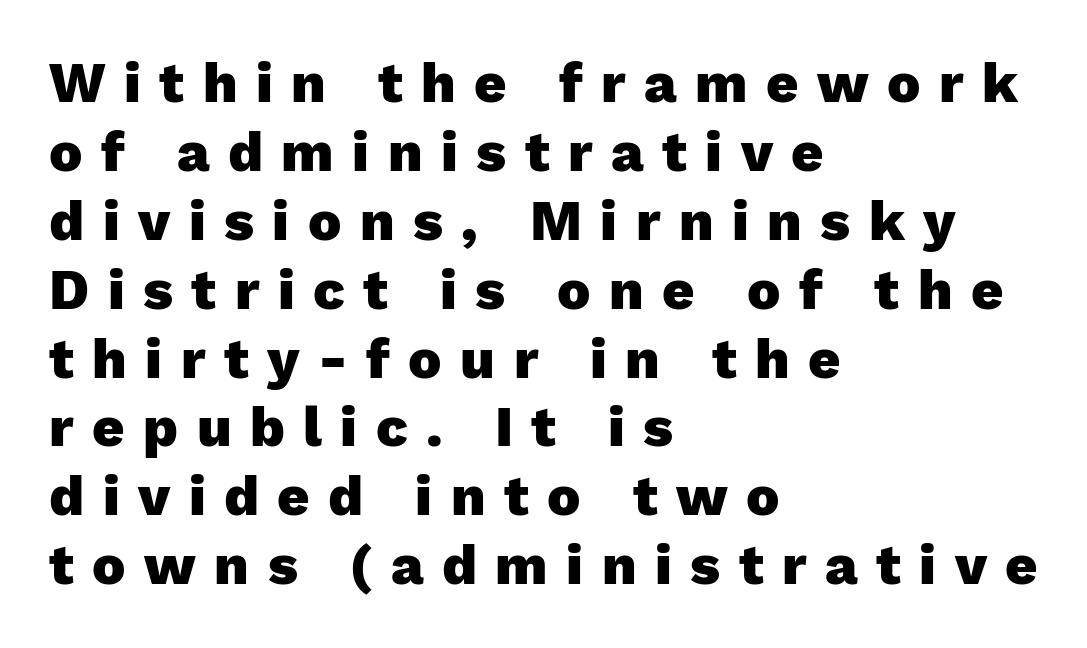
The image shows 56 px heavy sans-serif type, upright; set left-aligned, line spacing 1.23x, unusually wide letter spacing (+0.33 em), not underlined; low stroke contrast and a medium x-height.
